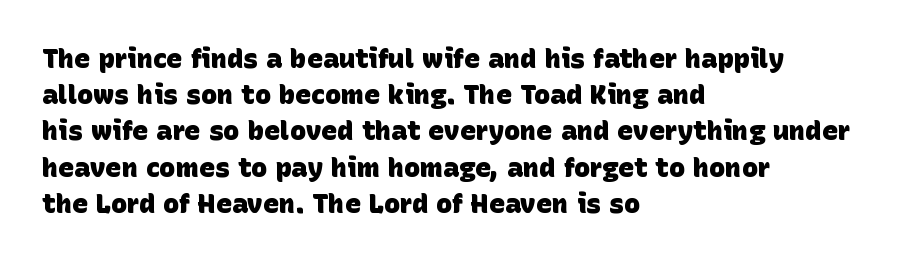
{"bold": "yes", "underline": "no", "align": "left", "line_spacing": "normal", "line_spacing_ratio": 1.34, "letter_spacing": "normal", "letter_spacing_em": 0.0, "glyph_px": 27}
